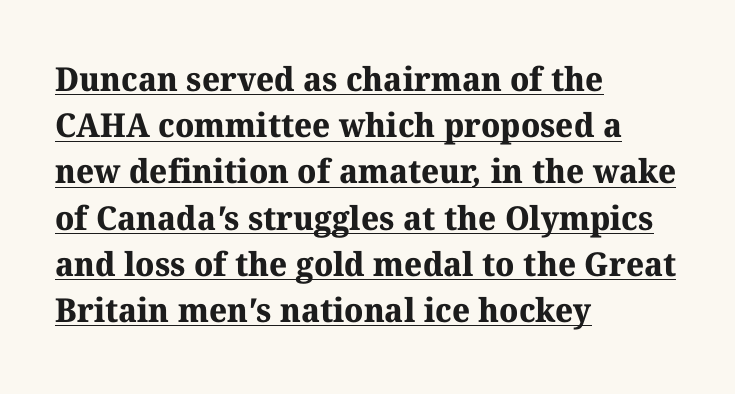
{"serif": "yes", "bold": "yes", "weight": "bold", "width": "normal", "stroke_contrast": "medium", "x_height": "medium", "monospaced": "no", "underline": "yes", "align": "left", "line_spacing": "normal", "line_spacing_ratio": 1.4, "letter_spacing": "normal", "letter_spacing_em": 0.0, "glyph_px": 33}
